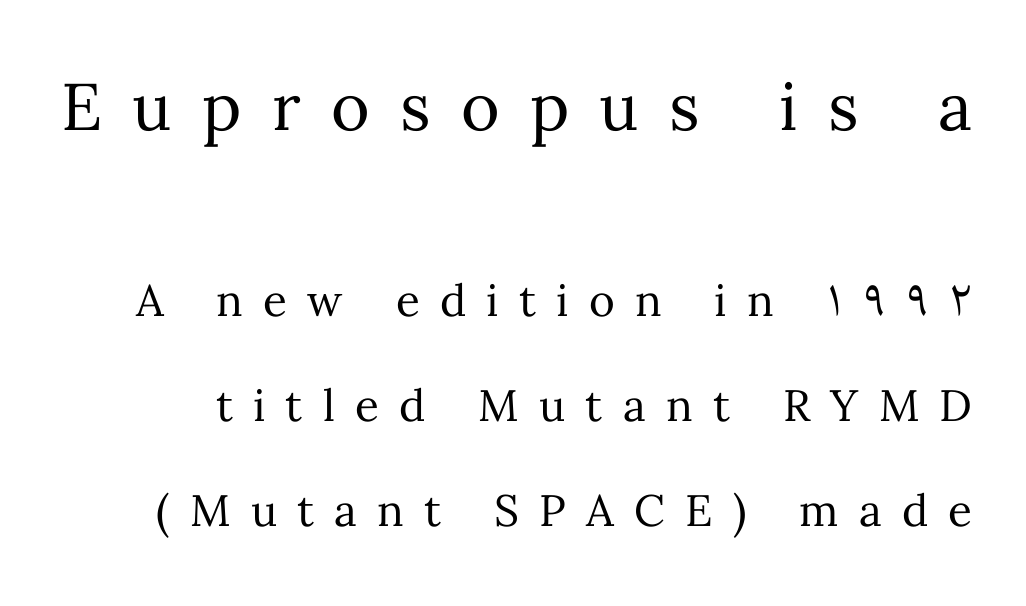
{"italic": "no", "bold": "no", "weight": "regular", "width": "normal", "stroke_contrast": "medium", "x_height": "medium", "monospaced": "no", "underline": "no", "line_spacing": "loose", "line_spacing_ratio": 2.39, "letter_spacing": "wide", "letter_spacing_em": 0.46, "larger_block": "first", "size_ratio": 1.5, "glyph_px": 66}
